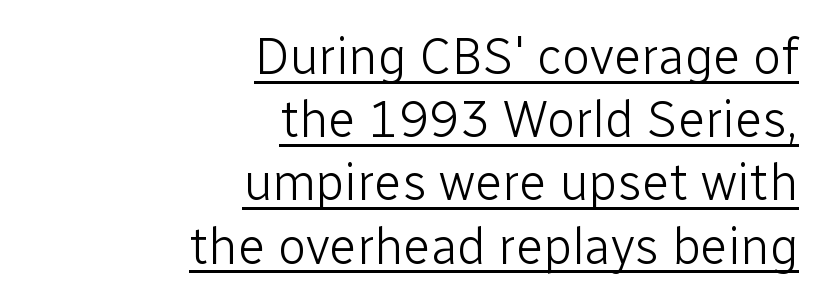
Q: Is the text bold? A: No.
Q: Is the text italic (slanted)? A: No, it is upright.
Q: Is the typeface a serif or a sans-serif typeface? A: Sans-serif.
Q: Is the text underlined? A: Yes.
Q: How is the paragraph aligned? A: Right-aligned.
Q: Is the spacing between letters normal or unusually wide? A: Normal.
Q: Width (condensed, normal, or wide)? A: Normal.
Q: Stroke contrast? A: Low.
Q: x-height? A: Medium.
Q: Monospaced? A: No.
